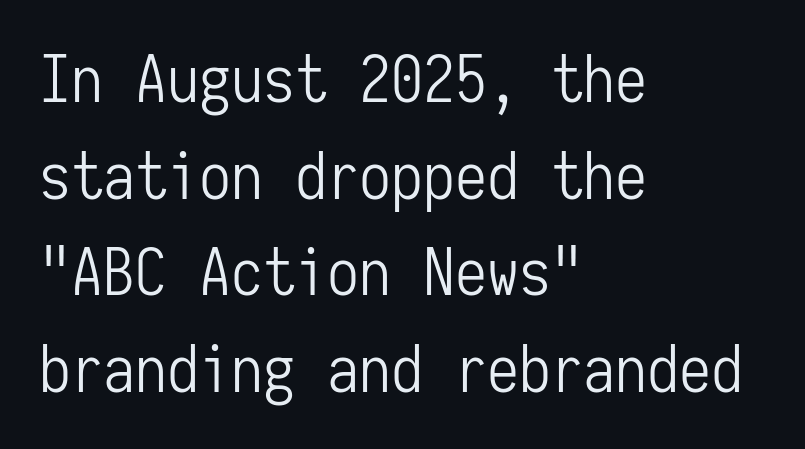
The image shows 64 px light, condensed sans-serif type, upright, monospaced; set left-aligned, normal line spacing (1.51x), normal letter spacing, not underlined; low stroke contrast and a medium x-height.
